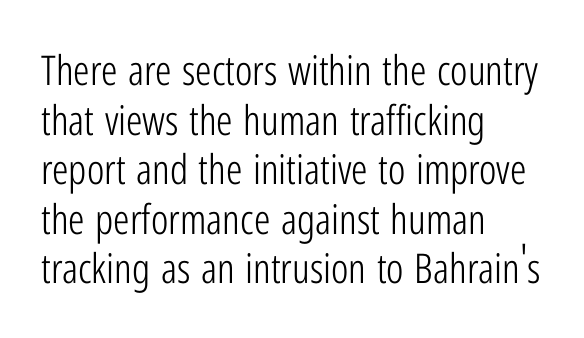
Q: Is the text bold? A: No.
Q: Is the text italic (slanted)? A: No, it is upright.
Q: Is the typeface a serif or a sans-serif typeface? A: Sans-serif.
Q: Is the text underlined? A: No.
Q: How is the paragraph aligned? A: Left-aligned.
Q: Is the spacing between letters normal or unusually wide? A: Normal.
Q: Width (condensed, normal, or wide)? A: Condensed.
Q: Stroke contrast? A: Low.
Q: x-height? A: Medium.
Q: Monospaced? A: No.
